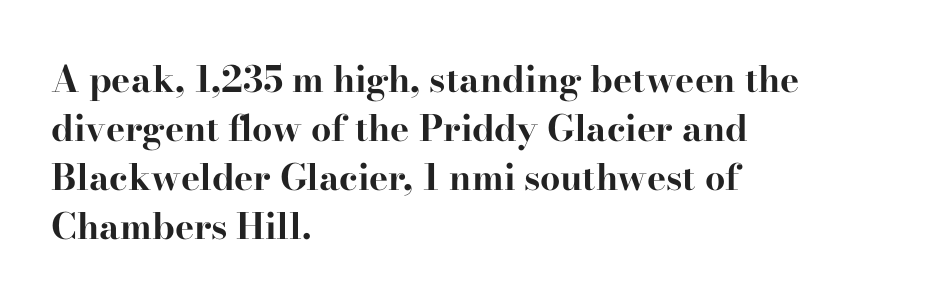
{"serif": "yes", "italic": "no", "bold": "yes", "weight": "bold", "width": "wide", "stroke_contrast": "high", "x_height": "small", "monospaced": "no", "underline": "no", "align": "left", "line_spacing": "normal", "line_spacing_ratio": 1.36, "letter_spacing": "normal", "letter_spacing_em": 0.0, "glyph_px": 36}
